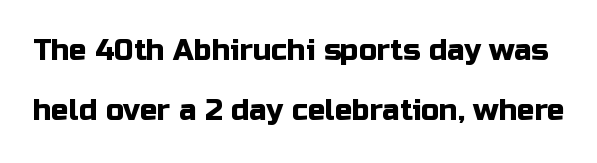
Q: Is the text italic (slanted)? A: No, it is upright.
Q: Is the typeface a serif or a sans-serif typeface? A: Sans-serif.
Q: Is the text underlined? A: No.
Q: Is the spacing between letters normal or unusually wide? A: Normal.
Q: Is the spacing between lines tight, normal or loose? A: Loose.
Q: Width (condensed, normal, or wide)? A: Normal.
Q: Stroke contrast? A: Low.
Q: x-height? A: Medium.
Q: Monospaced? A: No.
